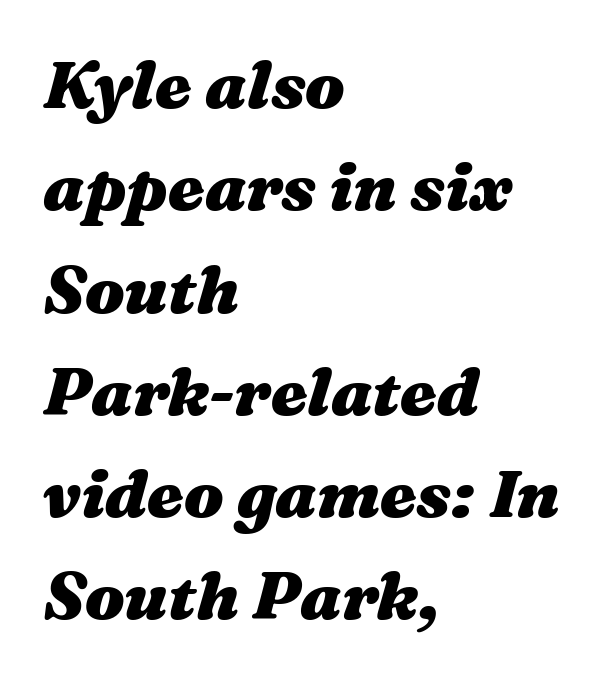
Q: Is the text bold? A: Yes.
Q: Is the text italic (slanted)? A: Yes, it leans right by about 16 degrees.
Q: Is the text underlined? A: No.
Q: How is the paragraph aligned? A: Left-aligned.
Q: Is the spacing between letters normal or unusually wide? A: Normal.
Q: Is the spacing between lines tight, normal or loose? A: Normal.
Q: Width (condensed, normal, or wide)? A: Wide.
Q: Stroke contrast? A: Medium.
Q: x-height? A: Medium.
Q: Monospaced? A: No.
